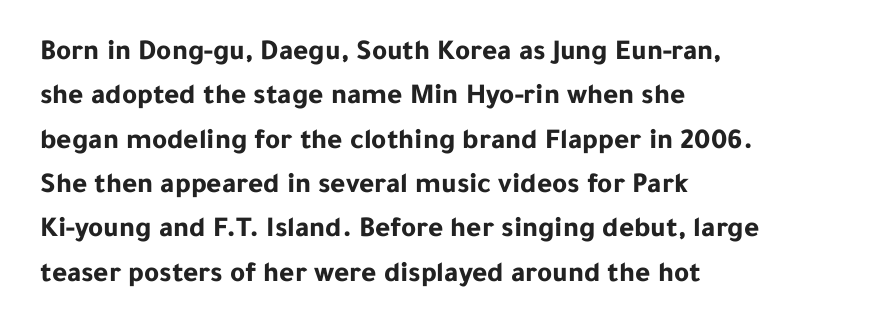
{"serif": "no", "italic": "no", "bold": "yes", "weight": "bold", "width": "normal", "stroke_contrast": "low", "x_height": "medium", "monospaced": "no", "underline": "no", "align": "left", "line_spacing": "normal", "line_spacing_ratio": 1.53, "letter_spacing": "normal", "letter_spacing_em": 0.0, "glyph_px": 29}
